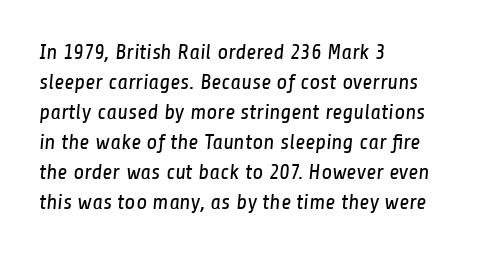
Q: Is the text bold? A: No.
Q: Is the text underlined? A: No.
Q: How is the paragraph aligned? A: Left-aligned.
Q: Is the spacing between letters normal or unusually wide? A: Normal.
Q: Is the spacing between lines tight, normal or loose? A: Normal.
